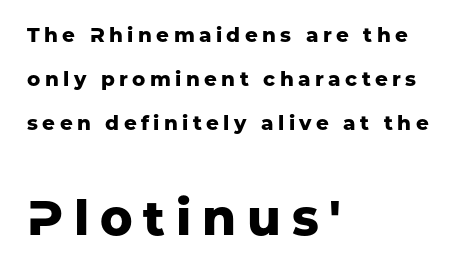
Q: Is the text bold? A: Yes.
Q: Is the text italic (slanted)? A: No, it is upright.
Q: Is the typeface a serif or a sans-serif typeface? A: Sans-serif.
Q: Is the text underlined? A: No.
Q: How is the paragraph aligned? A: Left-aligned.
Q: Is the spacing between letters normal or unusually wide? A: Unusually wide.
Q: Is the spacing between lines tight, normal or loose? A: Loose.
Q: Which block of text is set in a larger size, the first (top) or the second (bottom)? A: The second (bottom) one.
Q: Width (condensed, normal, or wide)? A: Normal.
Q: Stroke contrast? A: Low.
Q: x-height? A: Medium.
Q: Monospaced? A: No.
